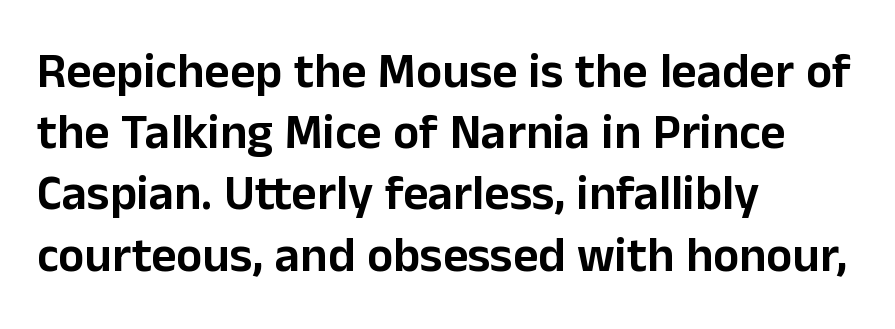
You can tell from the bare stems that sans-serif type was used. The block of text has a typical density, with ordinary space between rows. Honestly, the letter spacing is just normal — you wouldn't notice it. A typesetter would mark this as roman, not italic. The passage shown is typed in a proportional face where columns would drift.
